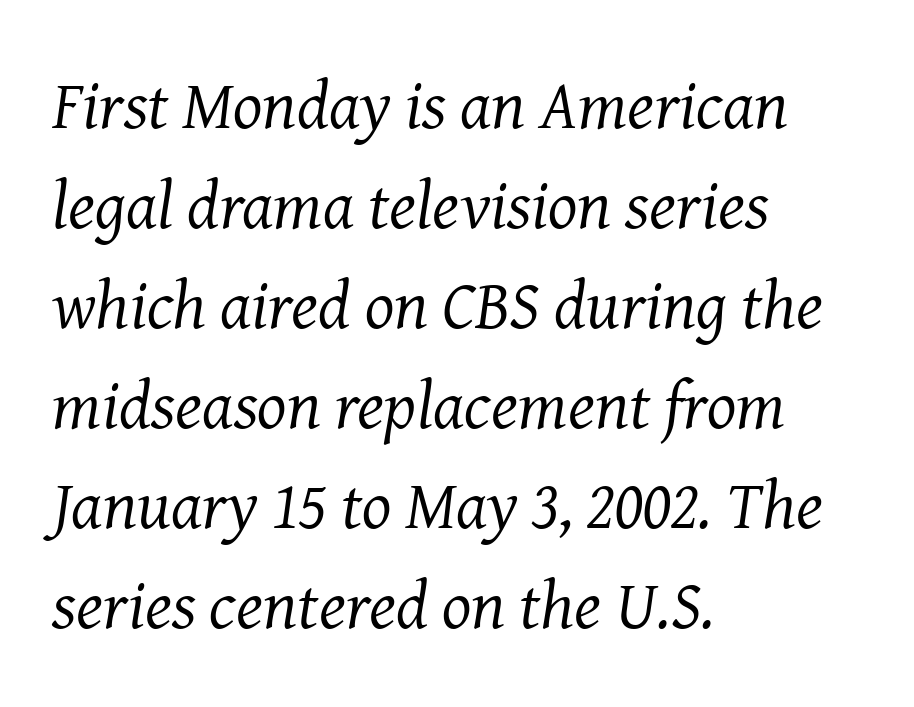
The weight would be labelled regular, book, light, or lighter still. This block has exactly the height ordinary leading produces. Slanted lettering throughout. Words float on clear page, feet unadorned. Classification — serif. Is this a fixed-width face? No — the glyphs have proportional, varying widths.
